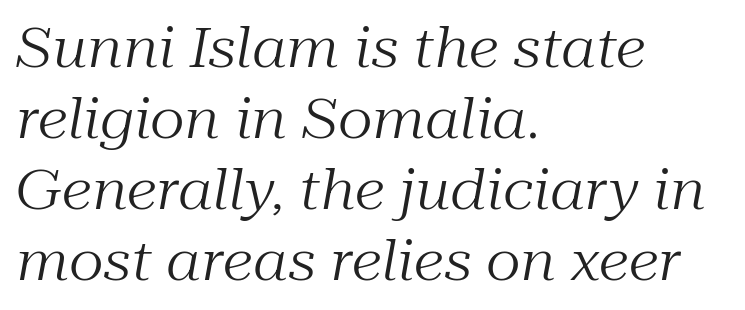
The image shows 55 px regular-weight serif type, italic (leaning right); set left-aligned, normal line spacing (1.29x), normal letter spacing, not underlined; medium stroke contrast and a medium x-height.
